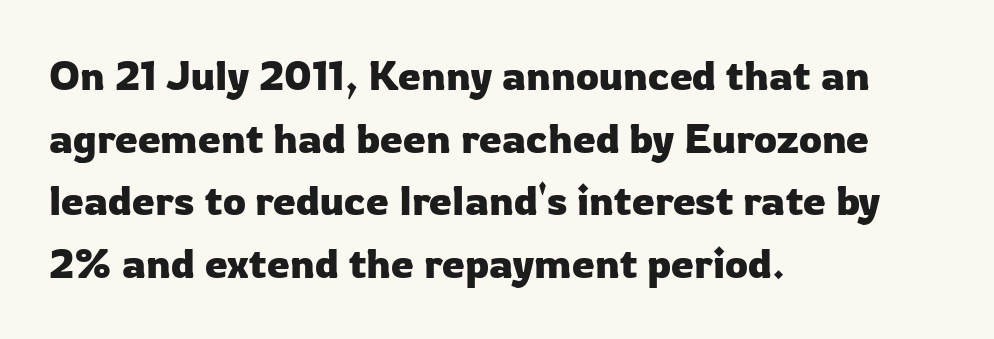
Q: Is the text italic (slanted)? A: No, it is upright.
Q: Is the typeface a serif or a sans-serif typeface? A: Sans-serif.
Q: Is the text underlined? A: No.
Q: How is the paragraph aligned? A: Left-aligned.
Q: Is the spacing between letters normal or unusually wide? A: Normal.
Q: Is the spacing between lines tight, normal or loose? A: Normal.
Q: Width (condensed, normal, or wide)? A: Normal.
Q: Stroke contrast? A: Low.
Q: x-height? A: Medium.
Q: Monospaced? A: No.
